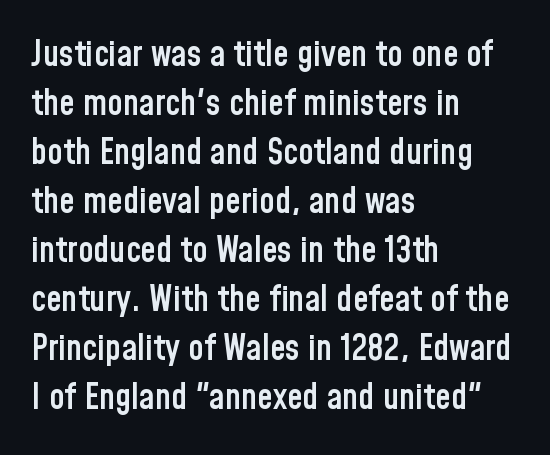
{"serif": "no", "italic": "no", "bold": "semi", "weight": "semibold", "width": "condensed", "stroke_contrast": "low", "x_height": "medium", "monospaced": "no", "underline": "no", "align": "left", "line_spacing": "normal", "line_spacing_ratio": 1.4, "letter_spacing": "normal", "letter_spacing_em": 0.0, "glyph_px": 35}
